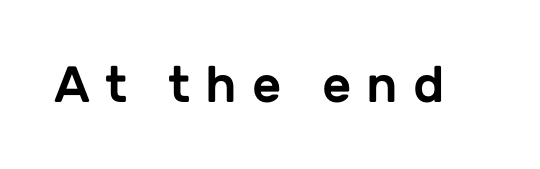
{"serif": "no", "italic": "no", "width": "normal", "stroke_contrast": "low", "x_height": "medium", "monospaced": "no", "underline": "no", "letter_spacing": "wide", "letter_spacing_em": 0.29, "glyph_px": 51}
